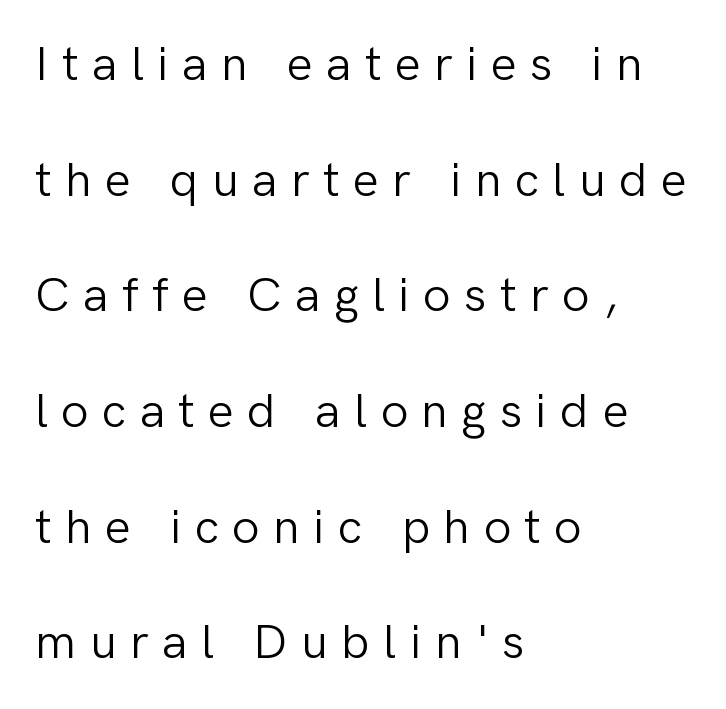
The image shows 49 px light sans-serif type, upright; set left-aligned, loose line spacing (2.36x), unusually wide letter spacing (+0.27 em), not underlined; low stroke contrast and a medium x-height.
